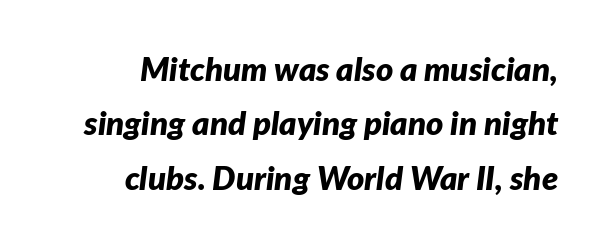
{"italic": "yes", "lean": "right", "slant_degrees": 7, "bold": "yes", "weight": "bold", "width": "normal", "stroke_contrast": "low", "x_height": "medium", "monospaced": "no", "underline": "no", "line_spacing": "normal", "line_spacing_ratio": 1.65, "letter_spacing": "normal", "letter_spacing_em": 0.0, "glyph_px": 33}
